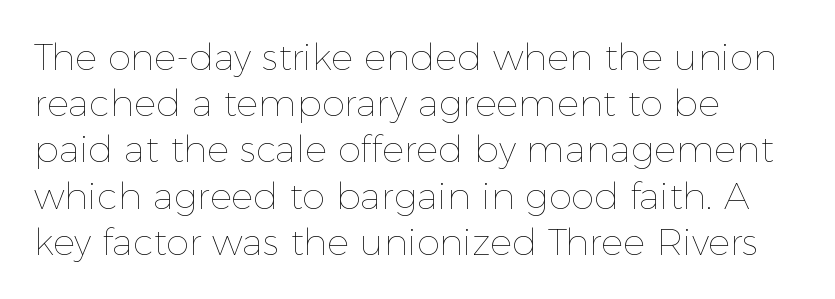
Q: Is the text bold? A: No.
Q: Is the text italic (slanted)? A: No, it is upright.
Q: Is the text underlined? A: No.
Q: How is the paragraph aligned? A: Left-aligned.
Q: Is the spacing between letters normal or unusually wide? A: Normal.
Q: Is the spacing between lines tight, normal or loose? A: Normal.
Q: Width (condensed, normal, or wide)? A: Normal.
Q: x-height? A: Medium.
Q: Monospaced? A: No.
